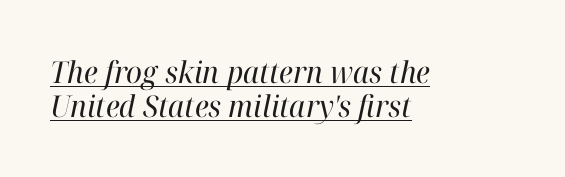
Q: Is the text bold? A: No.
Q: Is the text italic (slanted)? A: Yes, it leans right by about 12 degrees.
Q: Is the typeface a serif or a sans-serif typeface? A: Serif.
Q: Is the text underlined? A: Yes.
Q: How is the paragraph aligned? A: Left-aligned.
Q: Is the spacing between letters normal or unusually wide? A: Normal.
Q: Is the spacing between lines tight, normal or loose? A: Tight.
Q: Width (condensed, normal, or wide)? A: Normal.
Q: Stroke contrast? A: High.
Q: x-height? A: Medium.
Q: Monospaced? A: No.
